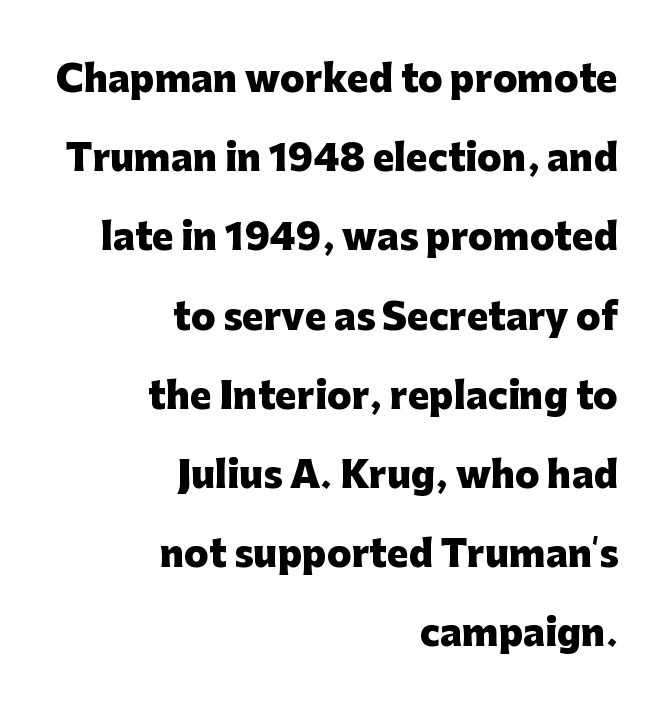
The image shows 36 px heavy sans-serif type, upright; set right-aligned, loose line spacing (2.2x), normal letter spacing, not underlined; low stroke contrast and a medium x-height.
